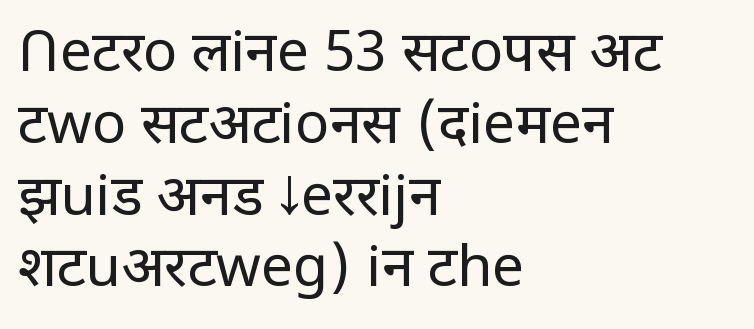
Q: Is the text bold? A: No.
Q: Is the text italic (slanted)? A: No, it is upright.
Q: Is the typeface a serif or a sans-serif typeface? A: Sans-serif.
Q: Is the text underlined? A: No.
Q: How is the paragraph aligned? A: Left-aligned.
Q: Is the spacing between letters normal or unusually wide? A: Normal.
Q: Is the spacing between lines tight, normal or loose? A: Normal.
Q: Width (condensed, normal, or wide)? A: Normal.
Q: Stroke contrast? A: Low.
Q: x-height? A: Large.
Q: Monospaced? A: No.
